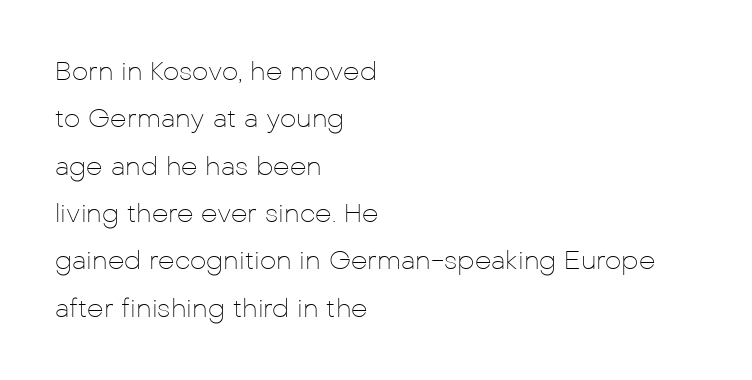
Q: Is the text bold? A: No.
Q: Is the text italic (slanted)? A: No, it is upright.
Q: Is the text underlined? A: No.
Q: How is the paragraph aligned? A: Left-aligned.
Q: Is the spacing between letters normal or unusually wide? A: Normal.
